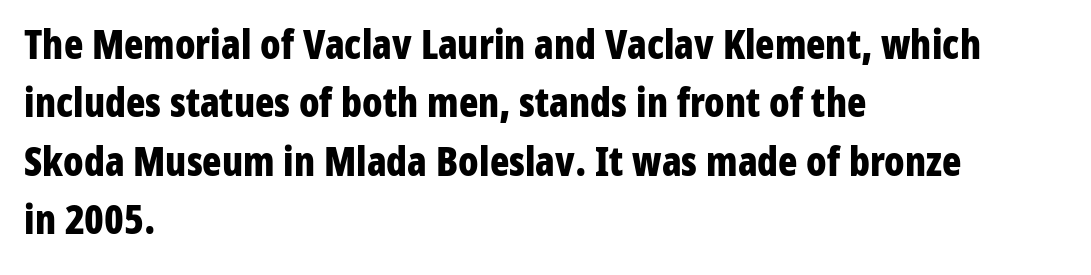
{"serif": "no", "italic": "no", "bold": "yes", "weight": "bold", "width": "condensed", "stroke_contrast": "low", "x_height": "medium", "monospaced": "no", "underline": "no", "align": "left", "line_spacing": "normal", "line_spacing_ratio": 1.46, "letter_spacing": "normal", "letter_spacing_em": 0.0, "glyph_px": 40}
